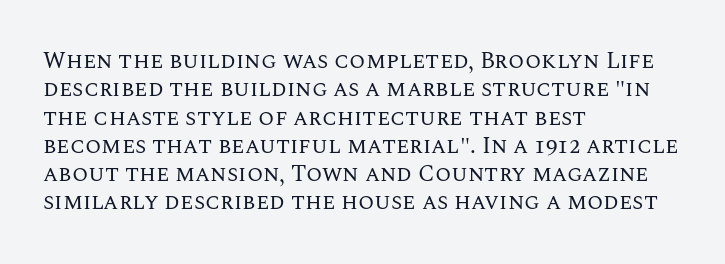
The image shows 23 px text type, upright; set left-aligned, line spacing 1.23x, normal letter spacing, not underlined.
